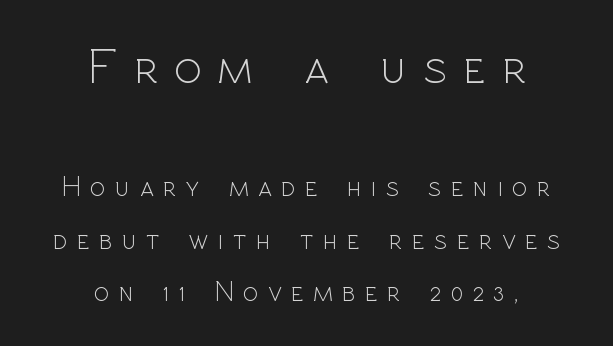
The image shows 51 px light sans-serif type, upright; set centered, line spacing 1.81x, unusually wide letter spacing (+0.33 em), not underlined; the first (top) block is 1.76x larger; a medium x-height.
